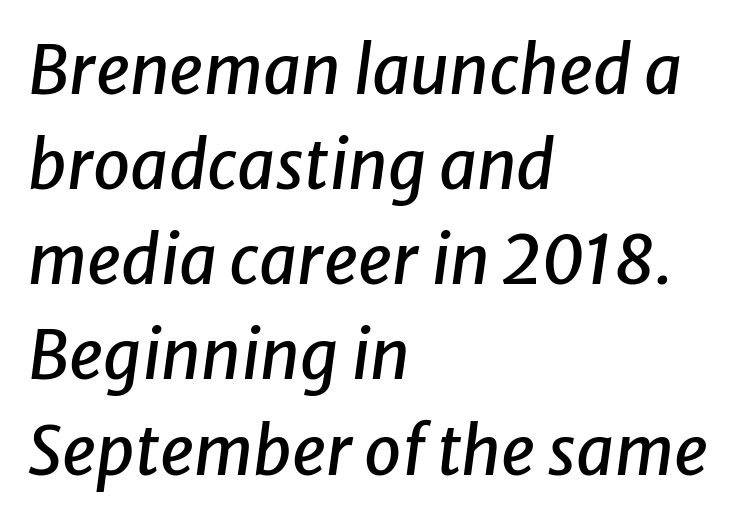
The image shows 67 px text type, italic (leaning right); set left-aligned, normal line spacing (1.42x), normal letter spacing, not underlined; low stroke contrast and a medium x-height.
